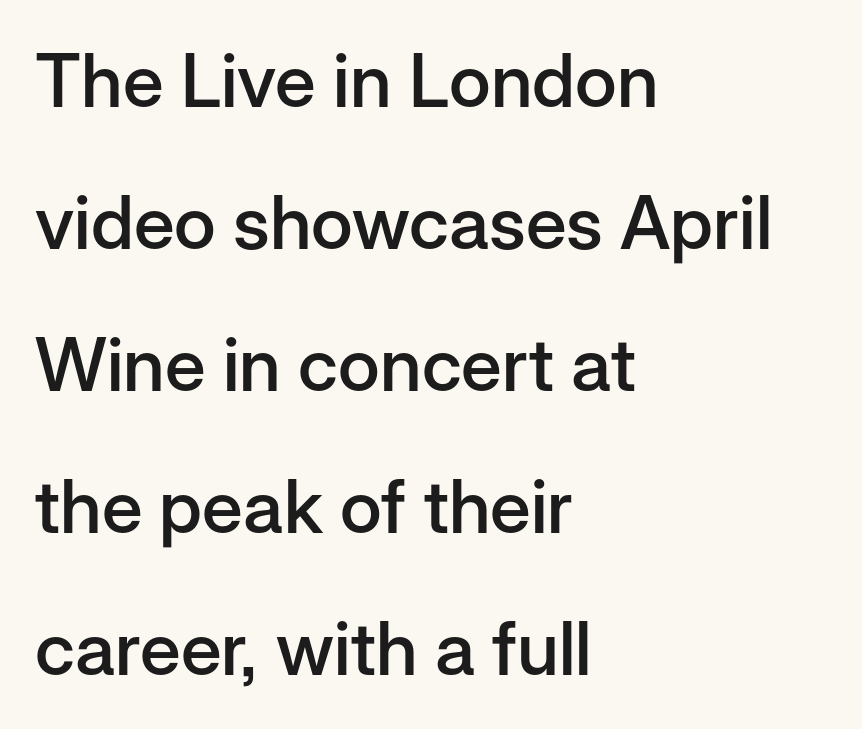
{"serif": "no", "italic": "no", "bold": "semi", "weight": "semibold", "width": "normal", "stroke_contrast": "low", "x_height": "medium", "monospaced": "no", "underline": "no", "align": "left", "line_spacing": "loose", "line_spacing_ratio": 1.92, "letter_spacing": "normal", "letter_spacing_em": 0.0, "glyph_px": 74}
